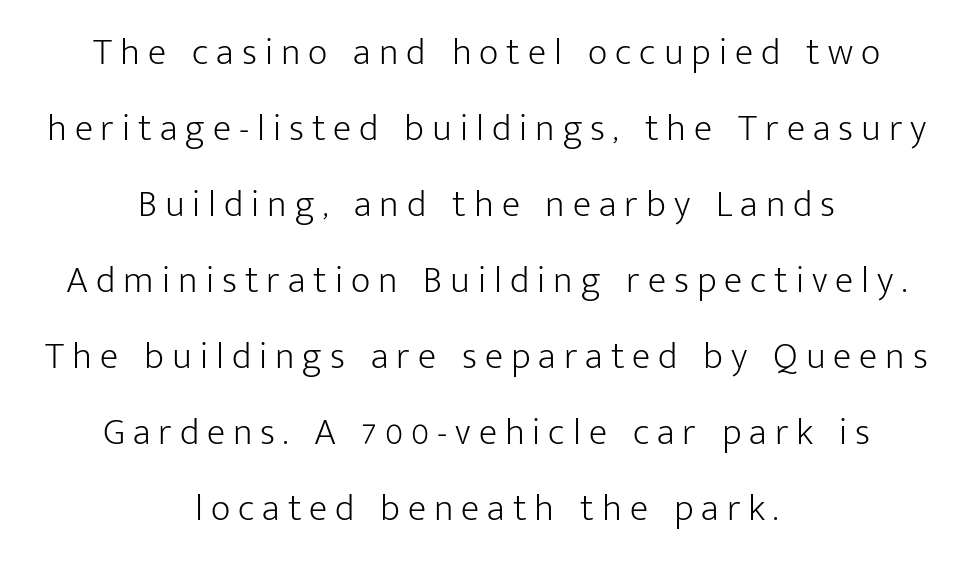
Q: Is the text bold? A: No.
Q: Is the text italic (slanted)? A: No, it is upright.
Q: Is the typeface a serif or a sans-serif typeface? A: Sans-serif.
Q: Is the text underlined? A: No.
Q: How is the paragraph aligned? A: Centered.
Q: Is the spacing between letters normal or unusually wide? A: Unusually wide.
Q: Is the spacing between lines tight, normal or loose? A: Loose.
Q: Width (condensed, normal, or wide)? A: Normal.
Q: Stroke contrast? A: Low.
Q: x-height? A: Medium.
Q: Monospaced? A: No.
